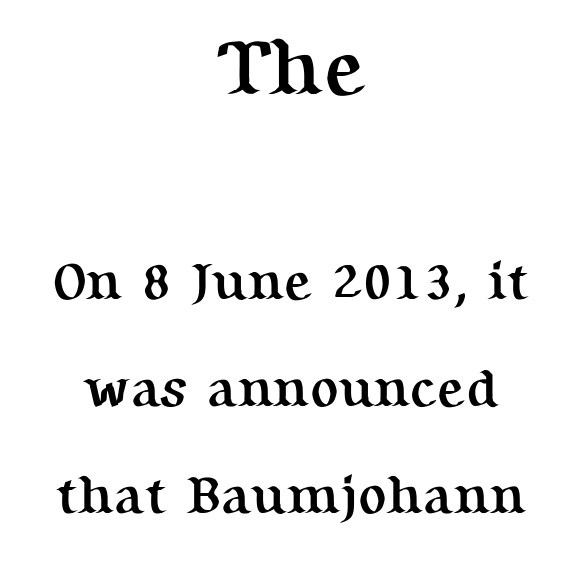
Q: Is the text bold? A: Yes.
Q: Is the text italic (slanted)? A: No, it is upright.
Q: Is the typeface a serif or a sans-serif typeface? A: Serif.
Q: Is the text underlined? A: No.
Q: How is the paragraph aligned? A: Centered.
Q: Is the spacing between letters normal or unusually wide? A: Normal.
Q: Is the spacing between lines tight, normal or loose? A: Loose.
Q: Which block of text is set in a larger size, the first (top) or the second (bottom)? A: The first (top) one.
Q: Width (condensed, normal, or wide)? A: Normal.
Q: Stroke contrast? A: Medium.
Q: x-height? A: Medium.
Q: Monospaced? A: No.
